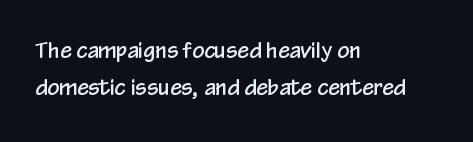
Q: Is the text italic (slanted)? A: No, it is upright.
Q: Is the text underlined? A: No.
Q: How is the paragraph aligned? A: Left-aligned.
Q: Is the spacing between letters normal or unusually wide? A: Normal.
